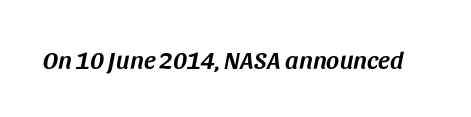
{"italic": "yes", "lean": "right", "slant_degrees": 11, "underline": "no", "letter_spacing": "normal", "letter_spacing_em": 0.0, "glyph_px": 25}
